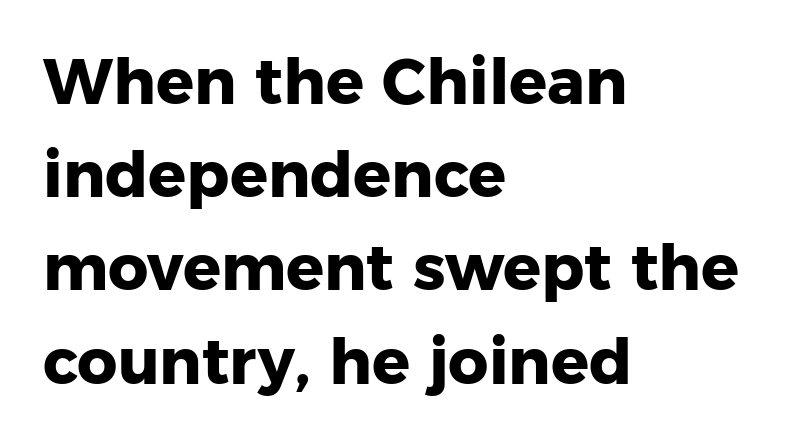
{"serif": "no", "italic": "no", "bold": "yes", "weight": "heavy", "width": "normal", "stroke_contrast": "low", "x_height": "medium", "monospaced": "no", "underline": "no", "align": "left", "line_spacing": "normal", "line_spacing_ratio": 1.48, "letter_spacing": "normal", "letter_spacing_em": 0.0, "glyph_px": 63}
